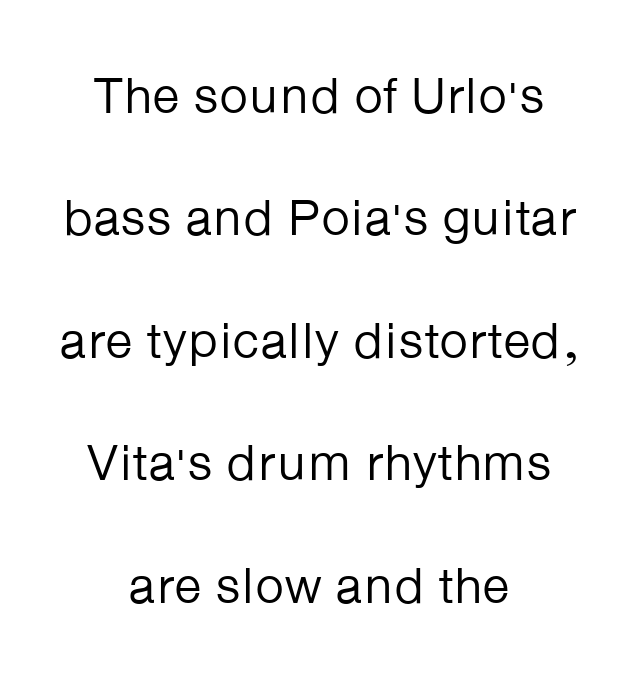
The image shows 51 px regular-weight sans-serif type, upright; set centered, loose line spacing (2.4x), normal letter spacing, not underlined; low stroke contrast and a medium x-height.
